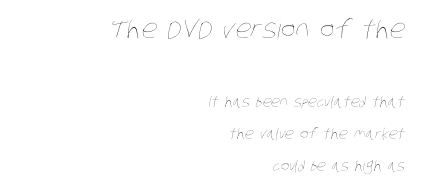
Q: Is the text bold? A: No.
Q: Is the text underlined? A: No.
Q: How is the paragraph aligned? A: Right-aligned.
Q: Is the spacing between letters normal or unusually wide? A: Normal.
Q: Is the spacing between lines tight, normal or loose? A: Loose.
Q: Which block of text is set in a larger size, the first (top) or the second (bottom)? A: The first (top) one.
